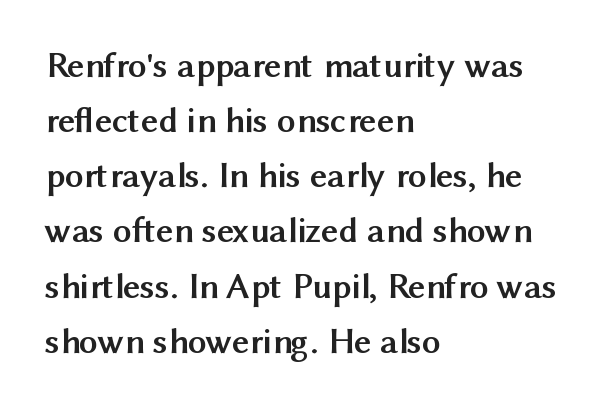
The letters advance in unequal steps, a hallmark of proportional type. The passage shown has conventional tracking throughout. Letters rest on an invisible, unmarked baseline. As a designer I'd log this as weight 700, bold. Baseline-to-baseline distance is the conventional proportion of letter height. Where is the straight margin? On the left.
